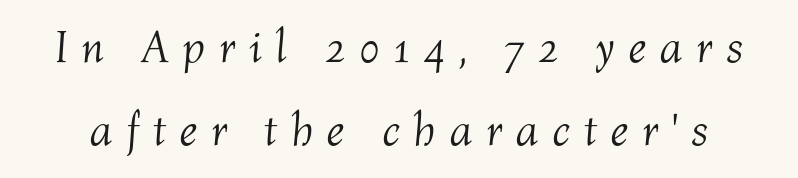
The image shows 46 px light type, italic (leaning right); set line spacing 1.81x, unusually wide letter spacing (+0.29 em), not underlined; medium stroke contrast and a medium x-height.
